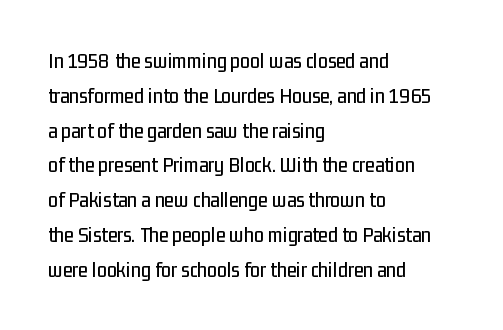
The image shows 22 px text type, upright; set left-aligned, normal line spacing (1.58x), normal letter spacing, not underlined.
